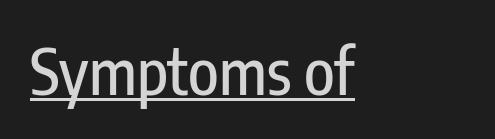
Q: Is the text italic (slanted)? A: No, it is upright.
Q: Is the typeface a serif or a sans-serif typeface? A: Sans-serif.
Q: Is the text underlined? A: Yes.
Q: How is the paragraph aligned? A: Left-aligned.
Q: Is the spacing between letters normal or unusually wide? A: Normal.
Q: Width (condensed, normal, or wide)? A: Condensed.
Q: Stroke contrast? A: Low.
Q: x-height? A: Medium.
Q: Monospaced? A: No.
